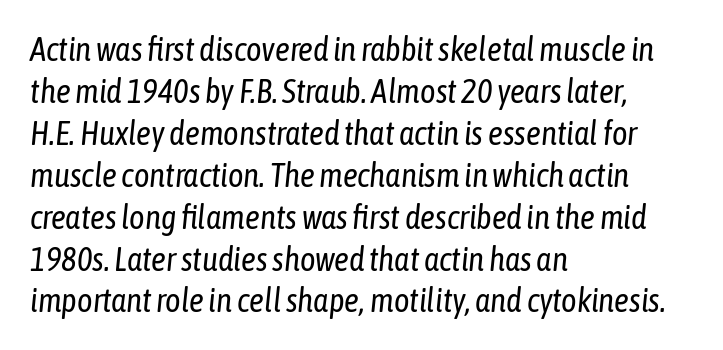
{"italic": "yes", "lean": "right", "slant_degrees": 6, "bold": "no", "weight": "regular", "width": "condensed", "stroke_contrast": "low", "x_height": "medium", "monospaced": "no", "underline": "no", "align": "left", "line_spacing": "normal", "line_spacing_ratio": 1.27, "letter_spacing": "normal", "letter_spacing_em": 0.0, "glyph_px": 33}
